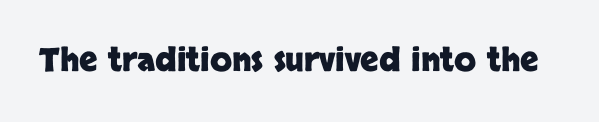
What stands out about the letter spacing? Nothing — it is the standard amount. Character widths vary here, with narrow letters taking less room than wide ones. Letters rest on an invisible, unmarked baseline. Heft: maximum for text — a bold. Note: no serifs on the glyphs. Quick note: not italic, upright.
